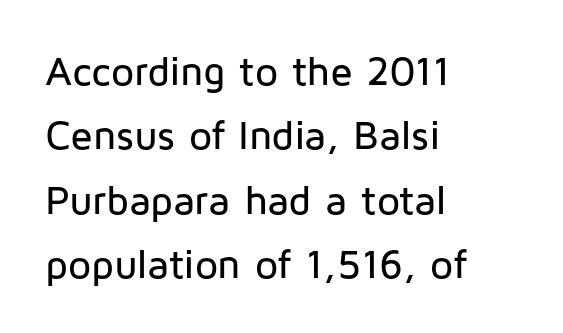
The ragged edge is on the right, which tells us the setting is flush left. Posture: upright roman. Note the varied advance widths — an 'i' is clearly narrower than an 'm'. Nothing sits at the stroke ends, so this counts as sans-serif. Nobody touched the tracking dial on this one.
